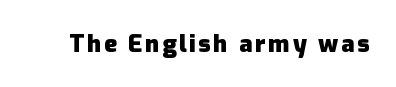
The image shows 24 px bold type, upright; set not underlined.
